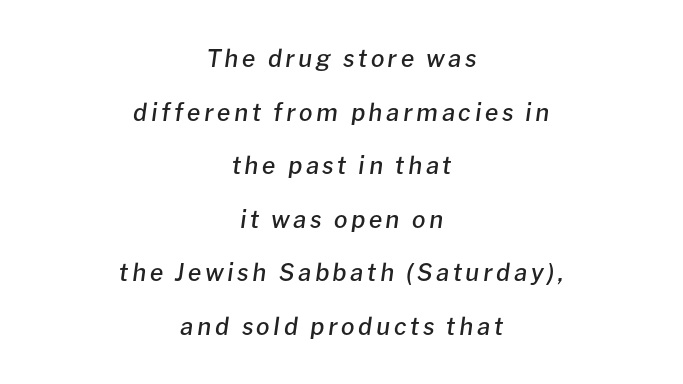
Q: Is the text bold? A: Semi-bold.
Q: Is the text italic (slanted)? A: Yes, it leans right by about 8 degrees.
Q: Is the text underlined? A: No.
Q: How is the paragraph aligned? A: Centered.
Q: Is the spacing between lines tight, normal or loose? A: Loose.
